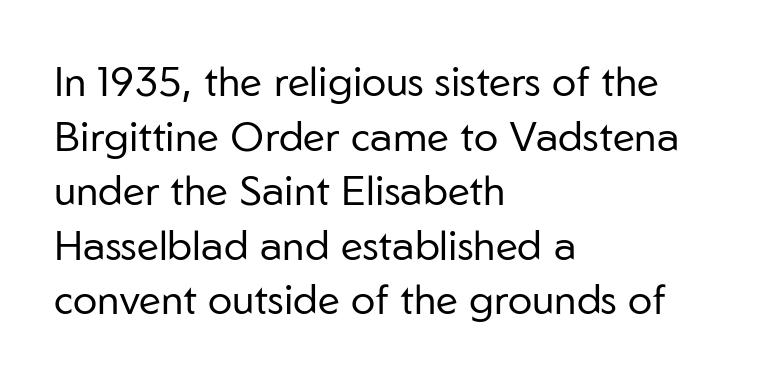
{"serif": "no", "italic": "no", "bold": "no", "weight": "regular", "width": "normal", "stroke_contrast": "low", "x_height": "medium", "monospaced": "no", "underline": "no", "align": "left", "line_spacing": "normal", "line_spacing_ratio": 1.33, "letter_spacing": "normal", "letter_spacing_em": 0.0, "glyph_px": 41}
